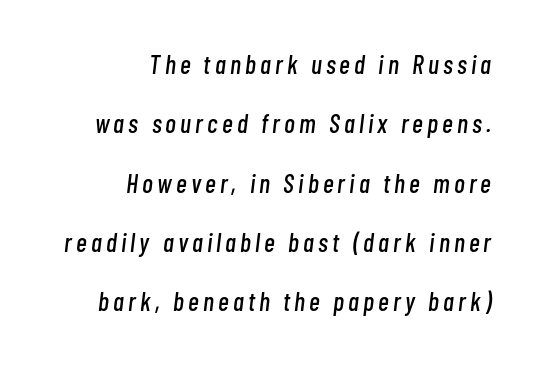
Q: Is the text italic (slanted)? A: Yes, it leans right by about 7 degrees.
Q: Is the text underlined? A: No.
Q: How is the paragraph aligned? A: Right-aligned.
Q: Is the spacing between lines tight, normal or loose? A: Loose.
